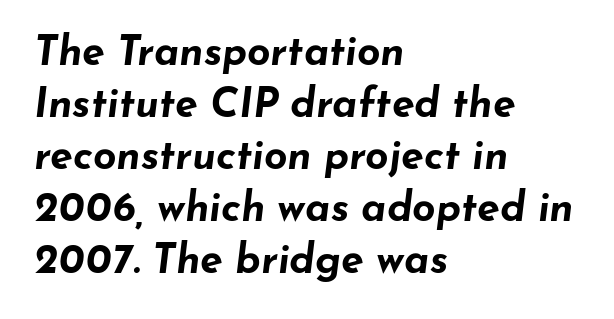
The image shows 41 px bold, wide type, italic (leaning right); set left-aligned, normal line spacing (1.27x), normal letter spacing, not underlined; low stroke contrast and a small x-height.
